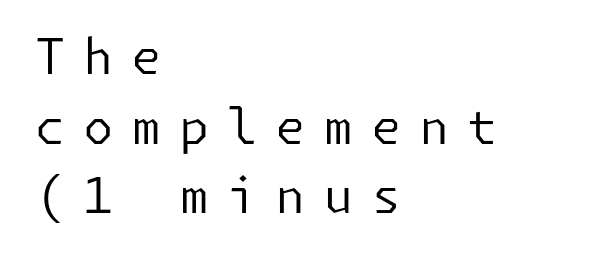
{"serif": "no", "italic": "no", "bold": "no", "weight": "regular", "width": "normal", "stroke_contrast": "low", "x_height": "medium", "underline": "no", "align": "left", "line_spacing": "normal", "line_spacing_ratio": 1.42, "letter_spacing": "wide", "letter_spacing_em": 0.36, "glyph_px": 49}
